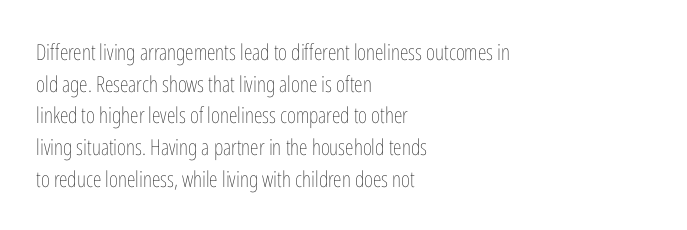
Ordinary non-slanted type is in use. Whoever set this chose a conventional vertical rhythm. Nothing unusual about the tracking: characters are spaced as the font intends. Every row of glyphs begins at an identical x-position on the left.
